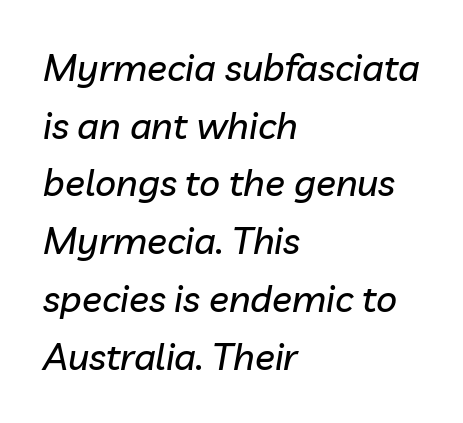
Q: Is the text italic (slanted)? A: Yes, it leans right by about 10 degrees.
Q: Is the text underlined? A: No.
Q: How is the paragraph aligned? A: Left-aligned.
Q: Is the spacing between letters normal or unusually wide? A: Normal.
Q: Is the spacing between lines tight, normal or loose? A: Normal.
Q: Width (condensed, normal, or wide)? A: Normal.
Q: Stroke contrast? A: Low.
Q: x-height? A: Medium.
Q: Monospaced? A: No.
